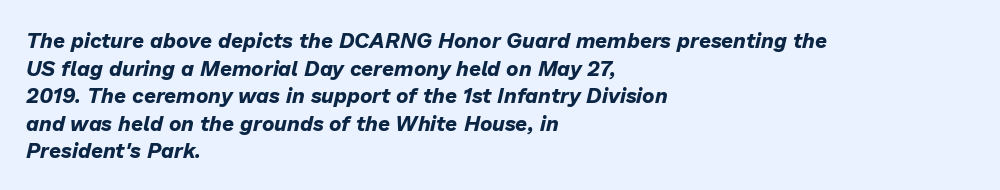
{"italic": "yes", "lean": "right", "slant_degrees": 13, "bold": "yes", "underline": "no", "align": "left", "line_spacing": "normal", "line_spacing_ratio": 1.31, "letter_spacing": "normal", "letter_spacing_em": 0.0, "glyph_px": 21}
